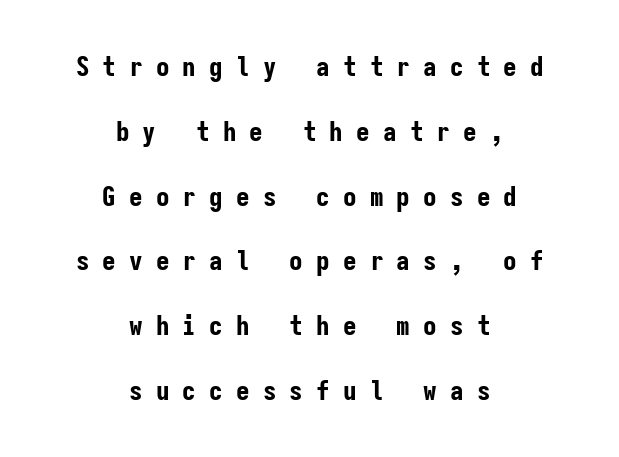
Q: Is the text bold? A: Yes.
Q: Is the text italic (slanted)? A: No, it is upright.
Q: Is the text underlined? A: No.
Q: How is the paragraph aligned? A: Centered.
Q: Is the spacing between letters normal or unusually wide? A: Unusually wide.
Q: Is the spacing between lines tight, normal or loose? A: Loose.
